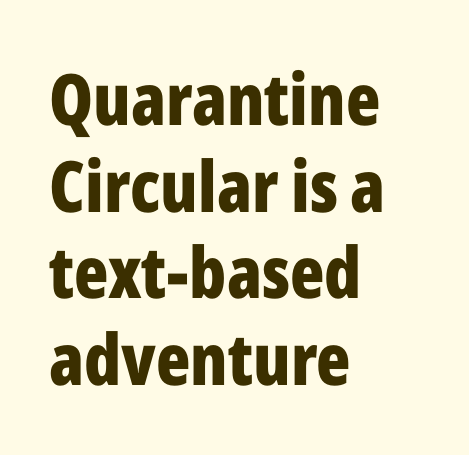
This is the regular roman posture of the typeface. Heavy, bold letterforms. The specimen omits any rule beneath the text block's lines. Note the varied advance widths — an 'i' is clearly narrower than an 'm'. A sans-serif font was chosen for this passage. This sample is left-justified, so line endings fall wherever the words run out.
